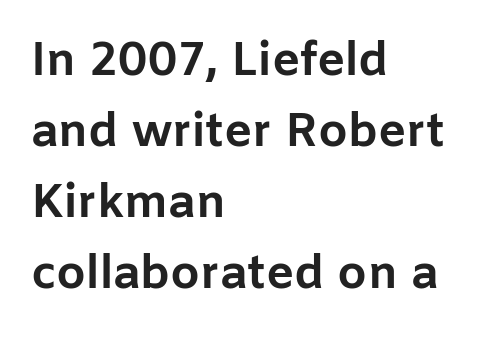
{"serif": "no", "italic": "no", "bold": "yes", "weight": "bold", "width": "normal", "stroke_contrast": "low", "x_height": "medium", "monospaced": "no", "underline": "no", "align": "left", "line_spacing": "normal", "line_spacing_ratio": 1.51, "letter_spacing": "normal", "letter_spacing_em": 0.0, "glyph_px": 47}
